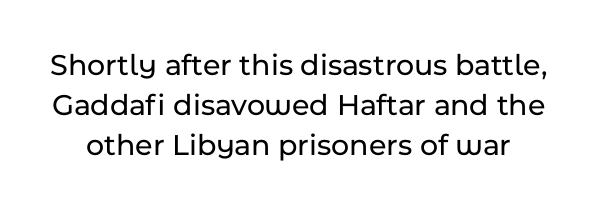
{"serif": "no", "italic": "no", "width": "normal", "stroke_contrast": "low", "x_height": "medium", "monospaced": "no", "underline": "no", "line_spacing": "normal", "line_spacing_ratio": 1.29, "letter_spacing": "normal", "letter_spacing_em": 0.0, "glyph_px": 31}
